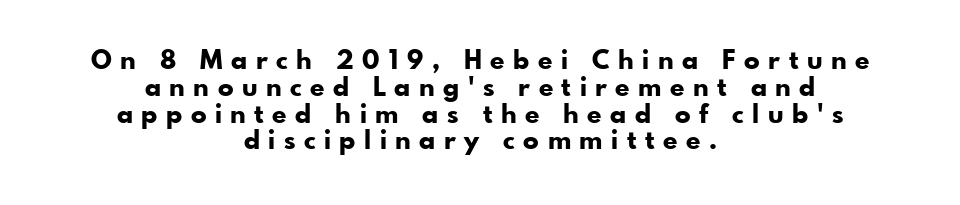
The image shows 26 px bold type, upright; set centered, tight line spacing (1.03x), unusually wide letter spacing (+0.33 em), not underlined.
